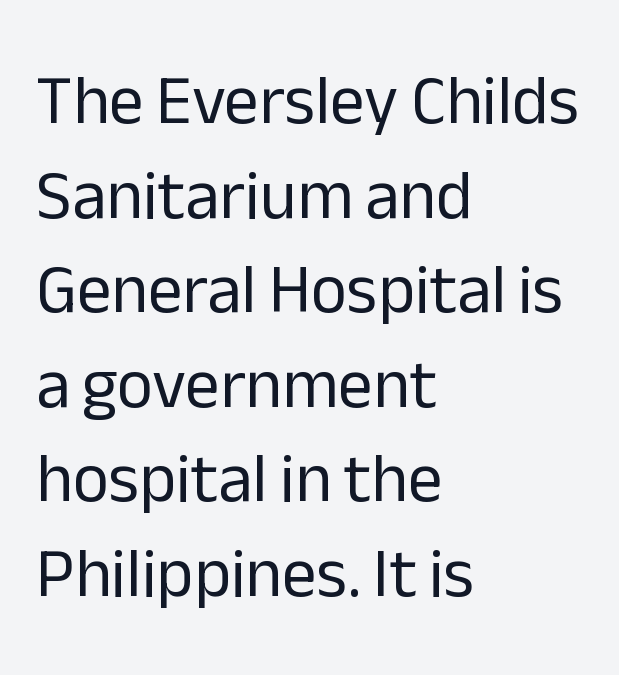
Teacher's note: observe the even left margin — that is flush-left alignment. Think standard paragraph weight, or any step lighter than that. The tracking reads as untouched default to a designer's eye. Classification — sans serif.
